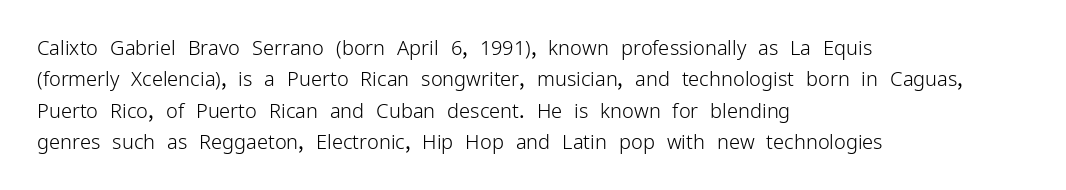
Line spacing here is normal. A typesetter would mark this as roman, not italic. The specimen omits any rule beneath the text block's lines. The rag falls on the right side of this text block. The characters are drawn with everyday or finer stroke widths.
